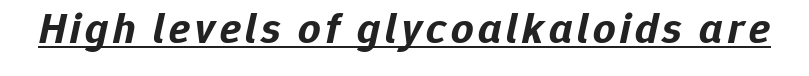
Q: Is the text bold? A: Yes.
Q: Is the text italic (slanted)? A: Yes, it leans right by about 12 degrees.
Q: Is the text underlined? A: Yes.
Q: Width (condensed, normal, or wide)? A: Normal.
Q: Stroke contrast? A: Low.
Q: x-height? A: Medium.
Q: Monospaced? A: No.
